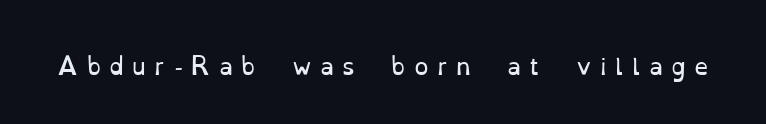
The image shows 23 px text type, upright; set unusually wide letter spacing (+0.36 em), not underlined.
